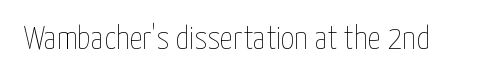
{"italic": "no", "bold": "no", "weight": "thin", "width": "condensed", "stroke_contrast": "low", "x_height": "medium", "monospaced": "no", "underline": "no", "letter_spacing": "normal", "letter_spacing_em": 0.0, "glyph_px": 33}
